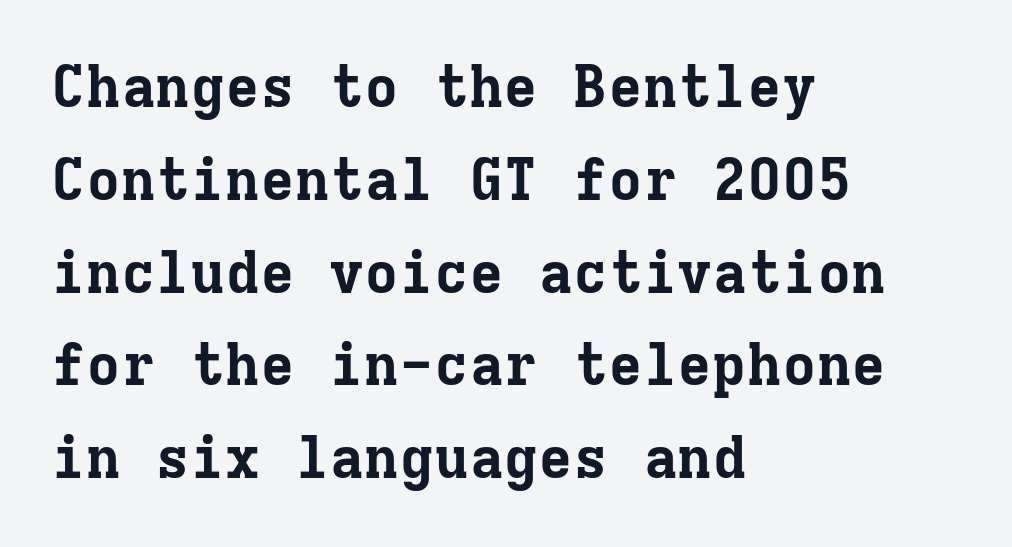
Q: Is the text bold? A: Yes.
Q: Is the text italic (slanted)? A: No, it is upright.
Q: Is the typeface a serif or a sans-serif typeface? A: Serif.
Q: Is the text underlined? A: No.
Q: How is the paragraph aligned? A: Left-aligned.
Q: Is the spacing between letters normal or unusually wide? A: Normal.
Q: Is the spacing between lines tight, normal or loose? A: Normal.
Q: Width (condensed, normal, or wide)? A: Normal.
Q: Stroke contrast? A: Low.
Q: x-height? A: Medium.
Q: Monospaced? A: Yes.
